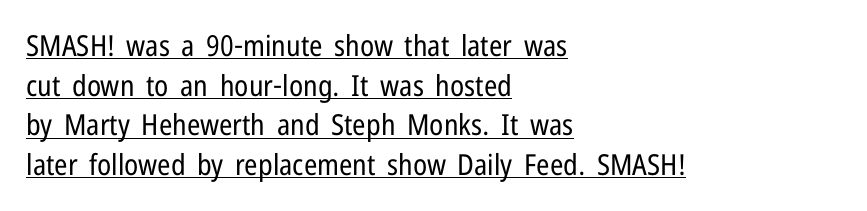
Q: Is the text bold? A: No.
Q: Is the text italic (slanted)? A: No, it is upright.
Q: Is the typeface a serif or a sans-serif typeface? A: Sans-serif.
Q: Is the text underlined? A: Yes.
Q: How is the paragraph aligned? A: Left-aligned.
Q: Is the spacing between letters normal or unusually wide? A: Normal.
Q: Is the spacing between lines tight, normal or loose? A: Normal.
Q: Width (condensed, normal, or wide)? A: Condensed.
Q: Stroke contrast? A: Low.
Q: x-height? A: Medium.
Q: Monospaced? A: No.
